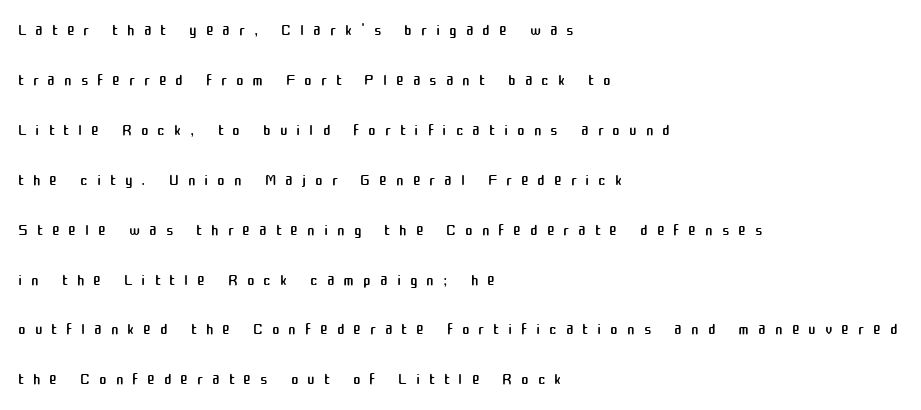
{"italic": "no", "bold": "no", "underline": "no", "align": "left", "line_spacing": "loose", "line_spacing_ratio": 2.17, "letter_spacing": "wide", "letter_spacing_em": 0.39, "glyph_px": 23}
